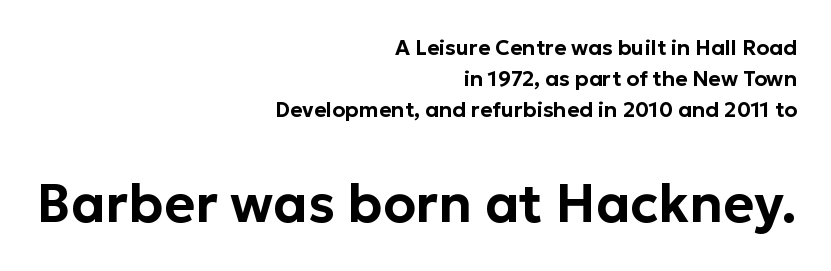
Q: Is the text italic (slanted)? A: No, it is upright.
Q: Is the typeface a serif or a sans-serif typeface? A: Sans-serif.
Q: Is the text underlined? A: No.
Q: How is the paragraph aligned? A: Right-aligned.
Q: Is the spacing between letters normal or unusually wide? A: Normal.
Q: Is the spacing between lines tight, normal or loose? A: Normal.
Q: Which block of text is set in a larger size, the first (top) or the second (bottom)? A: The second (bottom) one.
Q: Width (condensed, normal, or wide)? A: Normal.
Q: Stroke contrast? A: Low.
Q: x-height? A: Medium.
Q: Monospaced? A: No.
